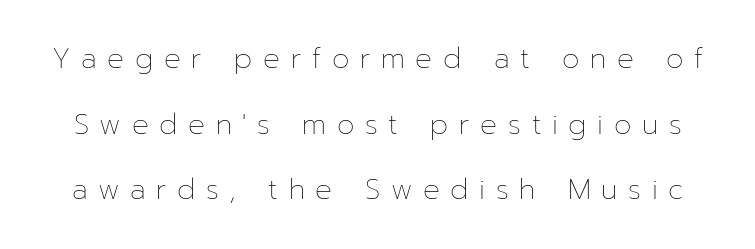
Leading: increased. These lines have a slow, spaced-out rhythm from letter to letter. Glance below the letters and you will spot only blank space. Think of a printed novel: that variable character pitch is what you see here. No extra ink here — the face is not bold.
